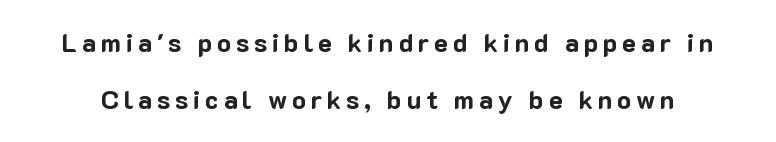
Q: Is the text bold? A: Yes.
Q: Is the text italic (slanted)? A: No, it is upright.
Q: Is the text underlined? A: No.
Q: Is the spacing between lines tight, normal or loose? A: Loose.
